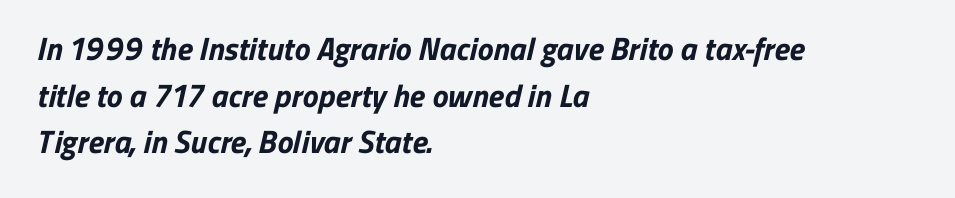
{"serif": "no", "bold": "yes", "weight": "bold", "width": "normal", "stroke_contrast": "low", "x_height": "medium", "monospaced": "no", "underline": "no", "align": "left", "line_spacing": "normal", "line_spacing_ratio": 1.46, "letter_spacing": "normal", "letter_spacing_em": 0.0, "glyph_px": 32}
